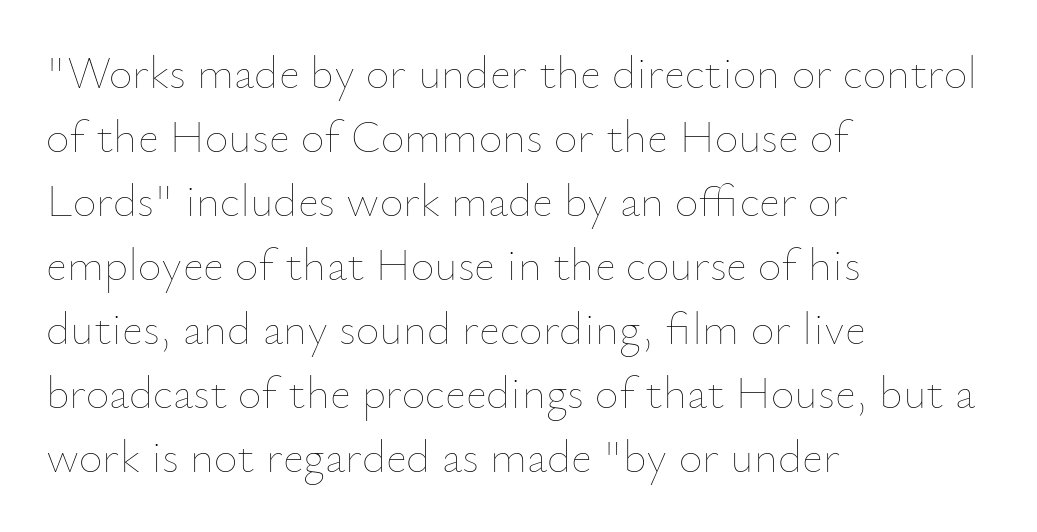
{"italic": "no", "bold": "no", "weight": "thin", "width": "normal", "stroke_contrast": "low", "x_height": "small", "monospaced": "no", "underline": "no", "align": "left", "line_spacing": "normal", "line_spacing_ratio": 1.39, "letter_spacing": "normal", "letter_spacing_em": 0.0, "glyph_px": 46}
